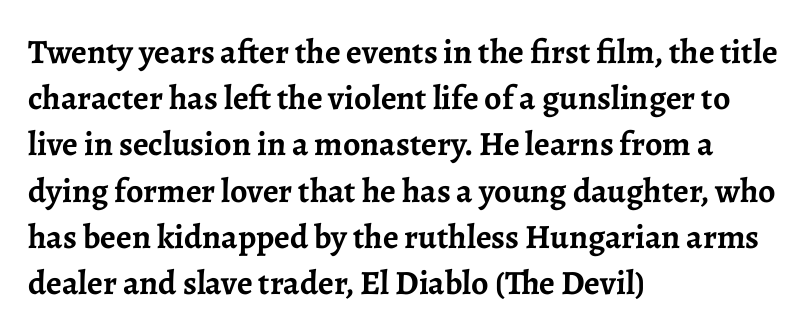
The image shows 34 px semibold serif type, upright; set left-aligned, normal line spacing (1.36x), normal letter spacing, not underlined; low stroke contrast and a medium x-height.
